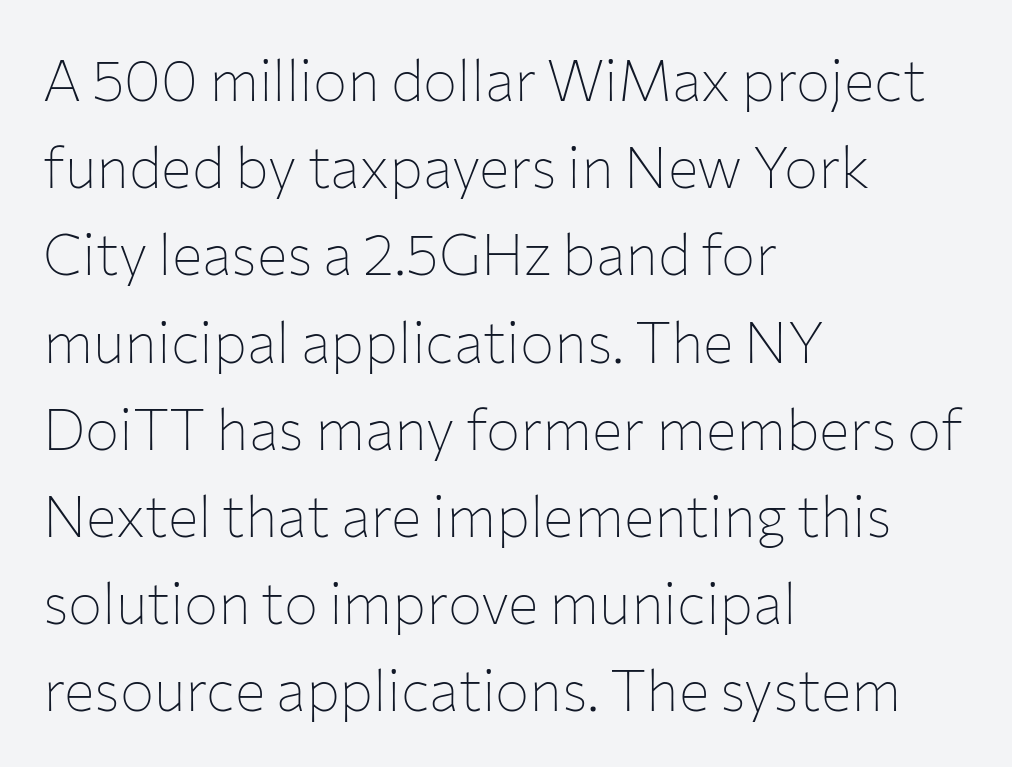
The image shows 57 px thin sans-serif type, upright; set left-aligned, normal line spacing (1.53x), normal letter spacing, not underlined; low stroke contrast and a medium x-height.
